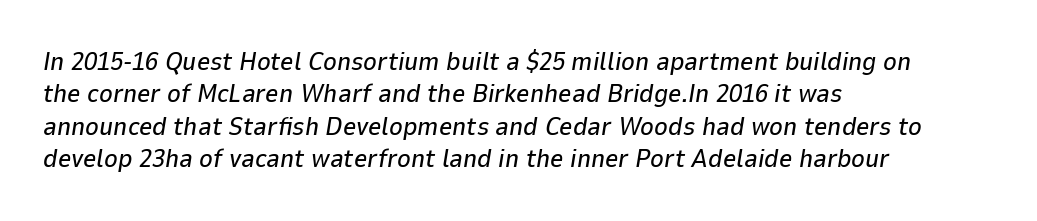
{"italic": "yes", "lean": "right", "slant_degrees": 9, "underline": "no", "align": "left", "line_spacing": "normal", "line_spacing_ratio": 1.25, "letter_spacing": "normal", "letter_spacing_em": 0.0, "glyph_px": 26}
